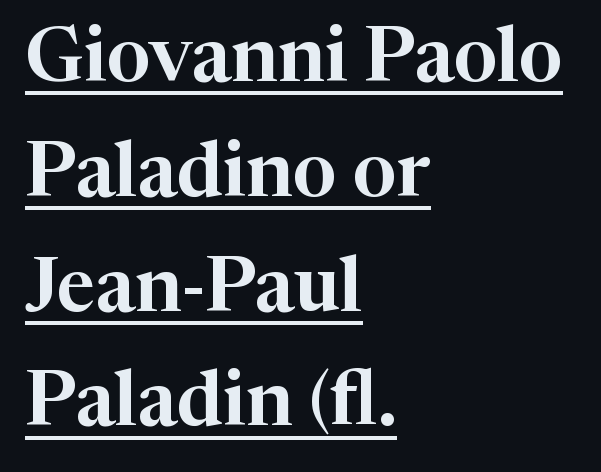
The image shows 76 px serif type, upright; set left-aligned, normal line spacing (1.51x), normal letter spacing, underlined; high stroke contrast and a medium x-height.
